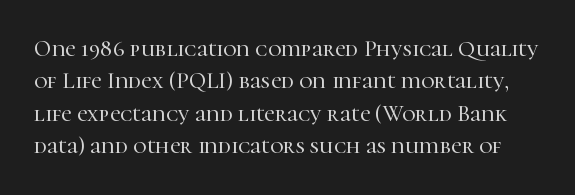
The image shows 23 px text type, upright; set normal line spacing (1.41x), normal letter spacing, not underlined.
